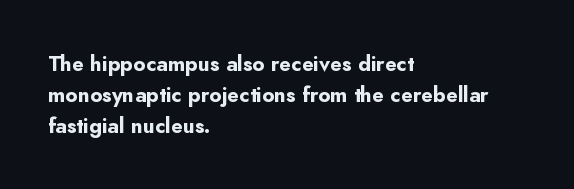
Q: Is the text bold? A: Yes.
Q: Is the text italic (slanted)? A: No, it is upright.
Q: Is the text underlined? A: No.
Q: How is the paragraph aligned? A: Left-aligned.
Q: Is the spacing between letters normal or unusually wide? A: Normal.
Q: Is the spacing between lines tight, normal or loose? A: Normal.
